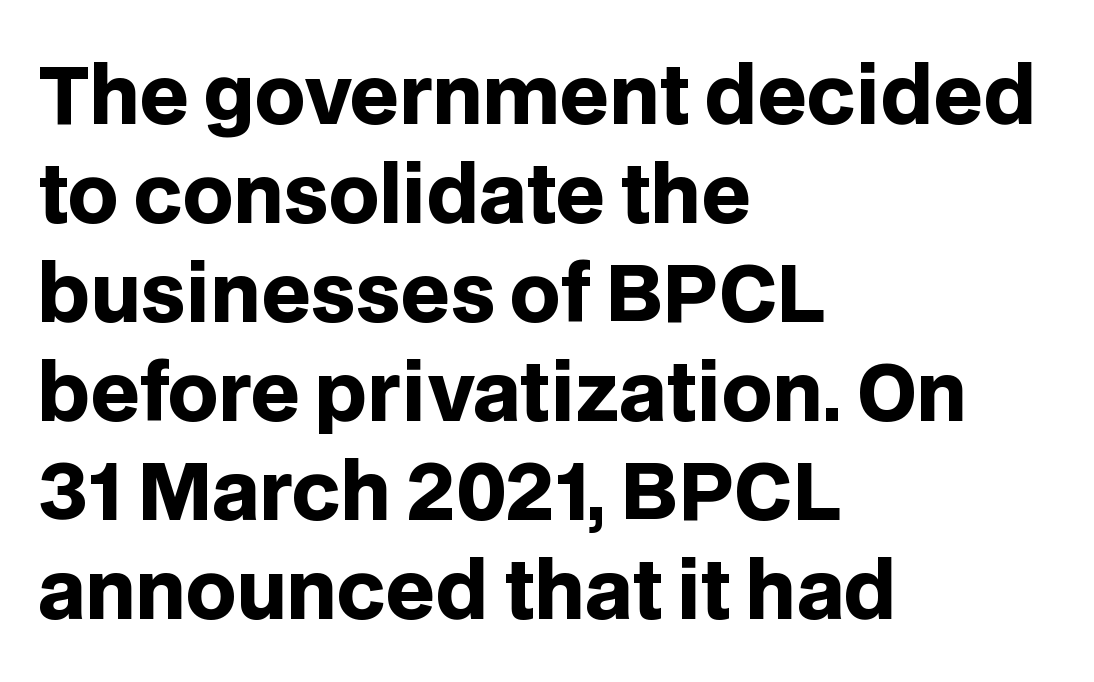
{"serif": "no", "italic": "no", "bold": "yes", "weight": "heavy", "width": "normal", "stroke_contrast": "low", "x_height": "large", "monospaced": "no", "underline": "no", "align": "left", "line_spacing": "normal", "line_spacing_ratio": 1.27, "letter_spacing": "normal", "letter_spacing_em": 0.0, "glyph_px": 78}
